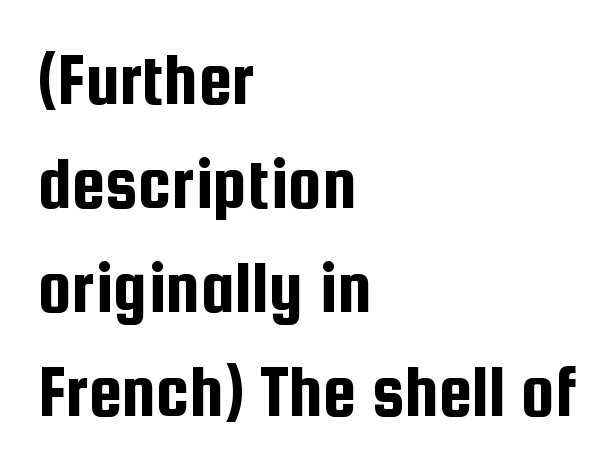
Teacher's note: observe the even left margin — that is flush-left alignment. Lines of text with bare space underneath. Looks like regular typesetting: each glyph gets only the width it needs. No extra tracking has been applied to these lines. These lines are composed in type without serifs.
